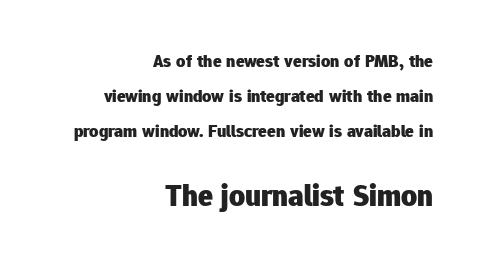
The image shows 31 px heavy sans-serif type, upright; set right-aligned, loose line spacing (1.94x), normal letter spacing, not underlined; the second (bottom) block is 1.72x larger; low stroke contrast and a medium x-height.
